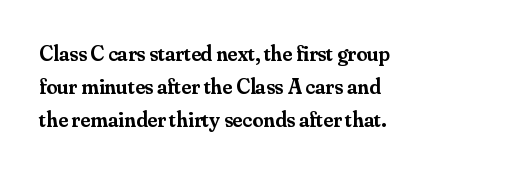
Q: Is the text bold? A: Semi-bold.
Q: Is the text italic (slanted)? A: No, it is upright.
Q: Is the text underlined? A: No.
Q: How is the paragraph aligned? A: Left-aligned.
Q: Is the spacing between letters normal or unusually wide? A: Normal.
Q: Is the spacing between lines tight, normal or loose? A: Normal.
